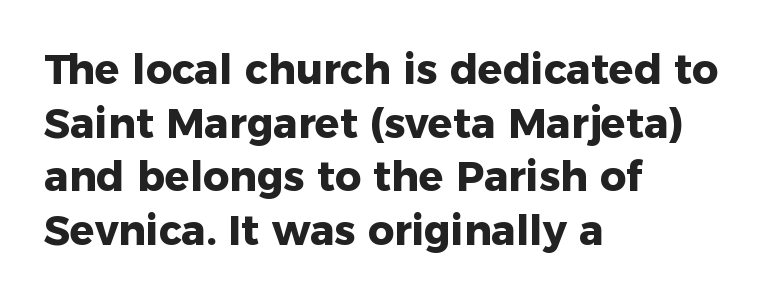
Q: Is the text bold? A: Yes.
Q: Is the text italic (slanted)? A: No, it is upright.
Q: Is the typeface a serif or a sans-serif typeface? A: Sans-serif.
Q: Is the text underlined? A: No.
Q: How is the paragraph aligned? A: Left-aligned.
Q: Is the spacing between letters normal or unusually wide? A: Normal.
Q: Is the spacing between lines tight, normal or loose? A: Normal.
Q: Width (condensed, normal, or wide)? A: Normal.
Q: Stroke contrast? A: Low.
Q: x-height? A: Medium.
Q: Monospaced? A: No.
